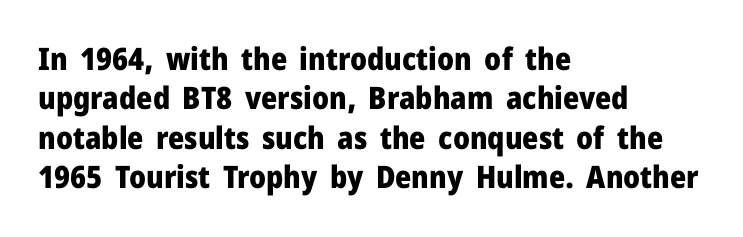
Q: Is the text bold? A: Yes.
Q: Is the text italic (slanted)? A: No, it is upright.
Q: Is the typeface a serif or a sans-serif typeface? A: Sans-serif.
Q: Is the text underlined? A: No.
Q: How is the paragraph aligned? A: Left-aligned.
Q: Is the spacing between letters normal or unusually wide? A: Normal.
Q: Is the spacing between lines tight, normal or loose? A: Normal.
Q: Width (condensed, normal, or wide)? A: Normal.
Q: Stroke contrast? A: Low.
Q: x-height? A: Medium.
Q: Monospaced? A: No.
